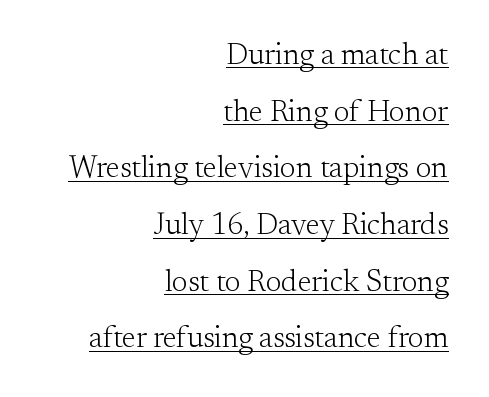
Q: Is the text bold? A: No.
Q: Is the text italic (slanted)? A: No, it is upright.
Q: Is the typeface a serif or a sans-serif typeface? A: Serif.
Q: Is the text underlined? A: Yes.
Q: How is the paragraph aligned? A: Right-aligned.
Q: Is the spacing between letters normal or unusually wide? A: Normal.
Q: Width (condensed, normal, or wide)? A: Normal.
Q: Stroke contrast? A: Medium.
Q: x-height? A: Small.
Q: Monospaced? A: No.
